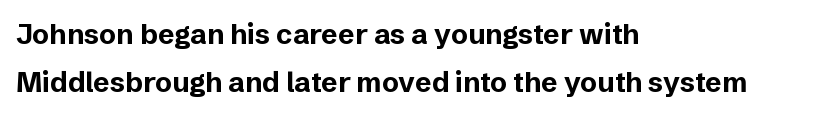
The passage is arranged the way most books set body copy — flush left. Is there any slant? The stems are plumb. The passage shown is not underscored anywhere. Look at the bottom of the vertical strokes: they stop flat, with no serifs. Glyph-to-glyph distance matches everyday printed text.
